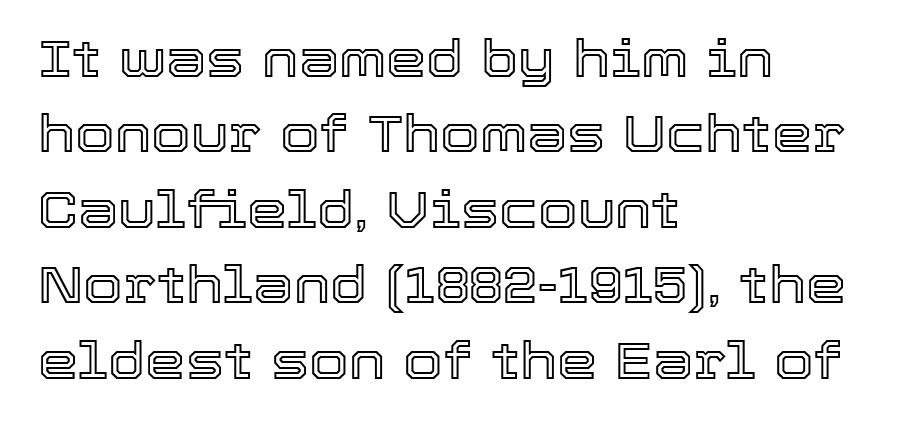
Tracking value appears to be zero — textbook default spacing. Regular leading. It's the straight-up-and-down kind of type. A typesetter would call this proportional, since set widths differ per character. The paragraph has a hard left edge and a soft right edge.
